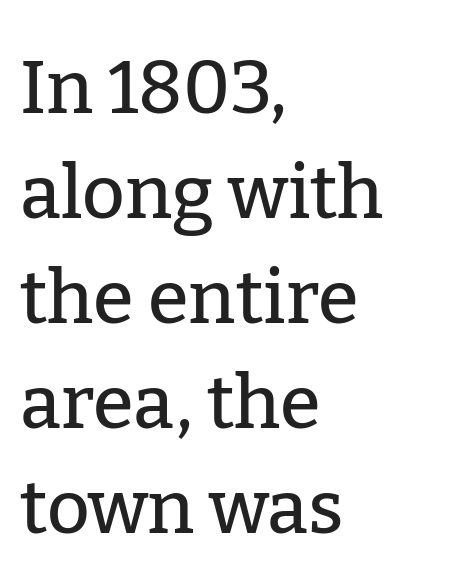
{"serif": "yes", "italic": "no", "width": "normal", "stroke_contrast": "low", "x_height": "medium", "monospaced": "no", "underline": "no", "align": "left", "line_spacing": "normal", "line_spacing_ratio": 1.42, "letter_spacing": "normal", "letter_spacing_em": 0.0, "glyph_px": 74}
